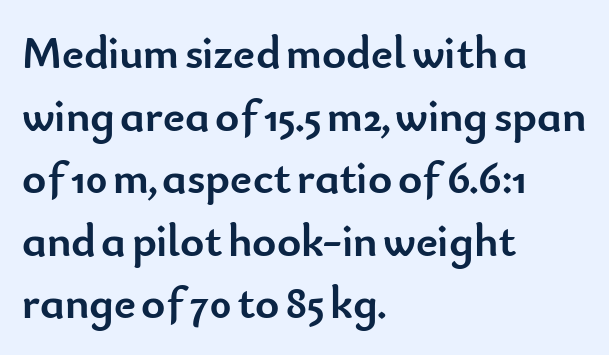
Q: Is the text bold? A: Yes.
Q: Is the text italic (slanted)? A: No, it is upright.
Q: Is the typeface a serif or a sans-serif typeface? A: Sans-serif.
Q: Is the text underlined? A: No.
Q: How is the paragraph aligned? A: Left-aligned.
Q: Is the spacing between letters normal or unusually wide? A: Normal.
Q: Is the spacing between lines tight, normal or loose? A: Normal.
Q: Width (condensed, normal, or wide)? A: Normal.
Q: Stroke contrast? A: Low.
Q: x-height? A: Small.
Q: Monospaced? A: No.
